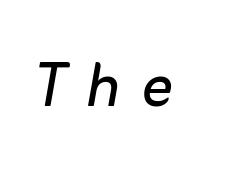
Nobody drew a line under any word here. This reads as an unemphasized weight, regular at the heaviest. Is the letter spacing exaggerated? Yes — the characters are pushed far apart. Varying glyph widths throughout — classic text-font behaviour. Would a proofreader flag this as italicized? Yes.
